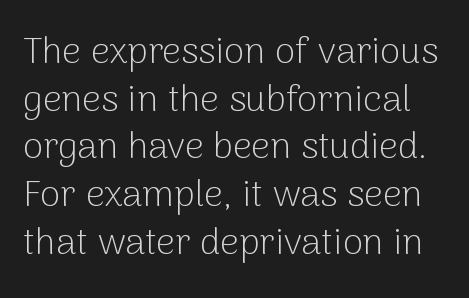
{"serif": "no", "italic": "no", "bold": "no", "weight": "light", "width": "normal", "stroke_contrast": "low", "x_height": "medium", "monospaced": "no", "underline": "no", "line_spacing": "normal", "line_spacing_ratio": 1.29, "letter_spacing": "normal", "letter_spacing_em": 0.0, "glyph_px": 37}
